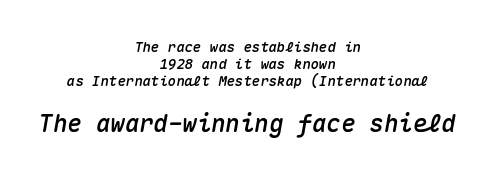
The image shows 24 px text type, italic (leaning right); set centered, line spacing 1.22x, normal letter spacing, not underlined; the second (bottom) block is 1.71x larger.
